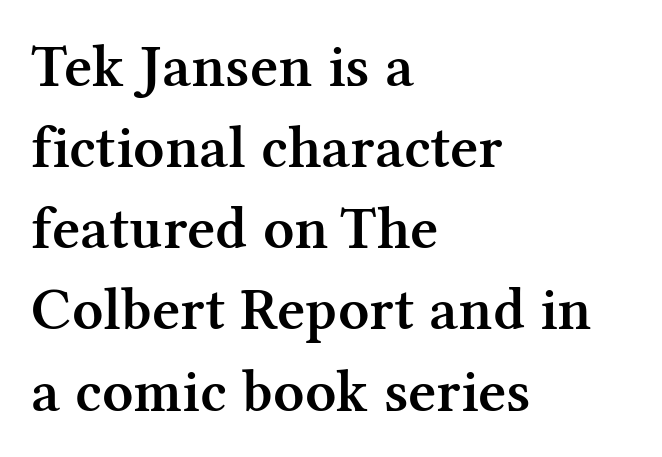
{"serif": "yes", "italic": "no", "bold": "semi", "weight": "semibold", "width": "normal", "stroke_contrast": "medium", "x_height": "medium", "monospaced": "no", "underline": "no", "align": "left", "line_spacing": "normal", "line_spacing_ratio": 1.33, "letter_spacing": "normal", "letter_spacing_em": 0.0, "glyph_px": 61}
